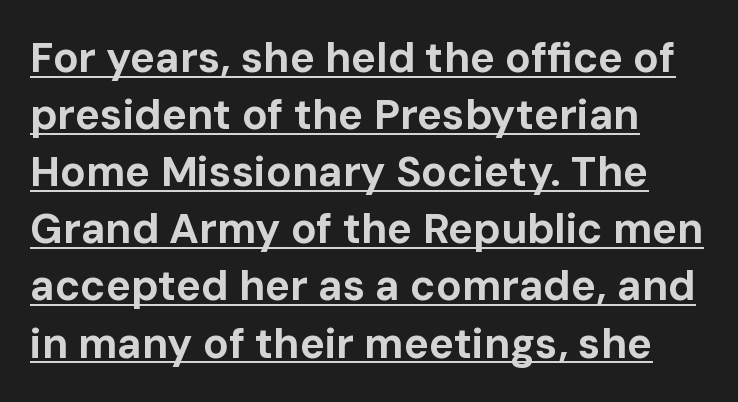
Q: Is the text bold? A: Yes.
Q: Is the text italic (slanted)? A: No, it is upright.
Q: Is the typeface a serif or a sans-serif typeface? A: Sans-serif.
Q: Is the text underlined? A: Yes.
Q: How is the paragraph aligned? A: Left-aligned.
Q: Is the spacing between letters normal or unusually wide? A: Normal.
Q: Is the spacing between lines tight, normal or loose? A: Normal.
Q: Width (condensed, normal, or wide)? A: Normal.
Q: Stroke contrast? A: Low.
Q: x-height? A: Medium.
Q: Monospaced? A: No.
